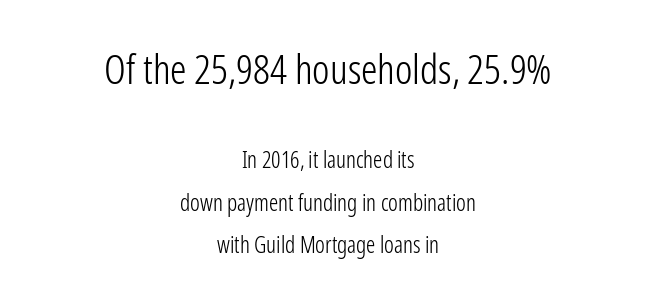
The image shows 41 px light, condensed sans-serif type, upright; set centered, line spacing 1.84x, normal letter spacing, not underlined; the first (top) block is 1.78x larger; low stroke contrast and a medium x-height.
